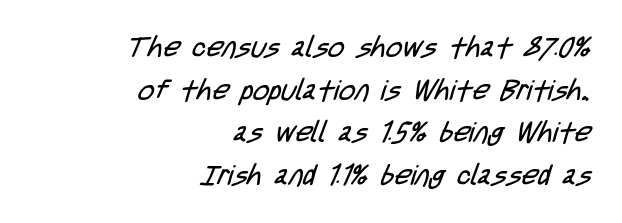
The image shows 28 px regular-weight, condensed sans-serif type; set right-aligned, normal line spacing (1.52x), normal letter spacing, not underlined; low stroke contrast and a large x-height.
